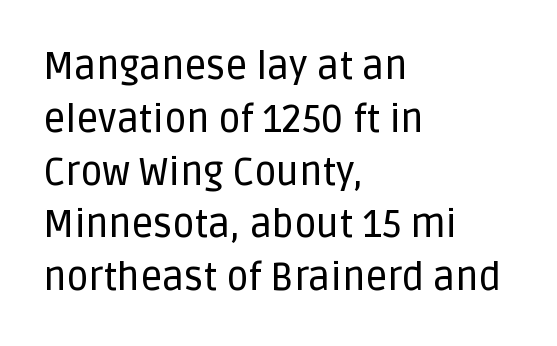
{"serif": "no", "italic": "no", "width": "normal", "stroke_contrast": "low", "x_height": "large", "monospaced": "no", "underline": "no", "align": "left", "line_spacing": "normal", "line_spacing_ratio": 1.39, "letter_spacing": "normal", "letter_spacing_em": 0.0, "glyph_px": 38}
